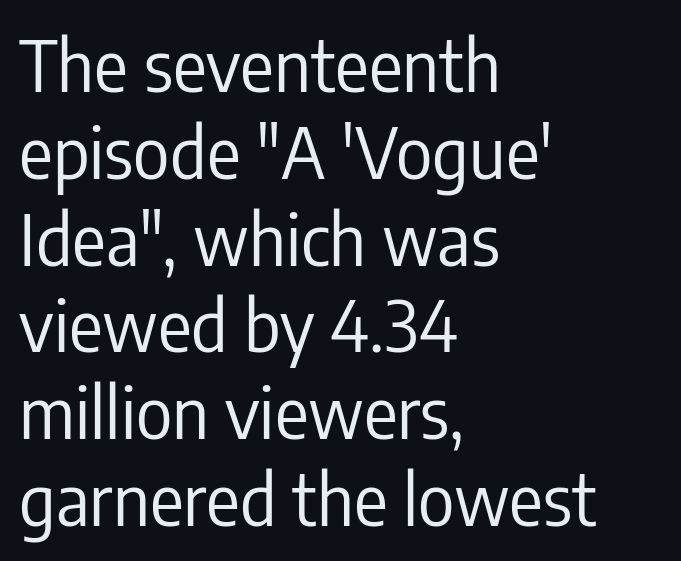
Q: Is the text bold? A: No.
Q: Is the text italic (slanted)? A: No, it is upright.
Q: Is the typeface a serif or a sans-serif typeface? A: Sans-serif.
Q: Is the text underlined? A: No.
Q: How is the paragraph aligned? A: Left-aligned.
Q: Is the spacing between letters normal or unusually wide? A: Normal.
Q: Width (condensed, normal, or wide)? A: Condensed.
Q: Stroke contrast? A: Low.
Q: x-height? A: Medium.
Q: Monospaced? A: No.
